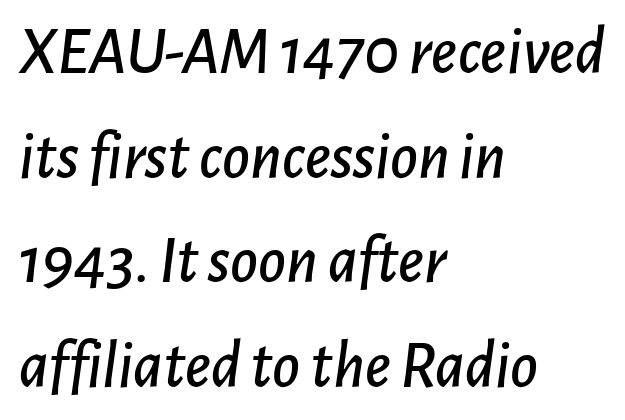
The paragraph has a hard left edge and a soft right edge. Plain, unruled lines of type. It's the slanting kind of type. The leading is moderate, giving the passage an even texture.
